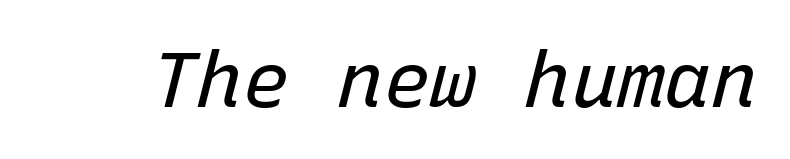
The whole block is typeset with a tilt. Descenders are the only things crossing below the line. Each stroke keeps to a modest, everyday thickness or less. Tracking here is standard; glyphs follow each other at the usual distance. The rendering uses typewriter-style spacing with identical character cells.
